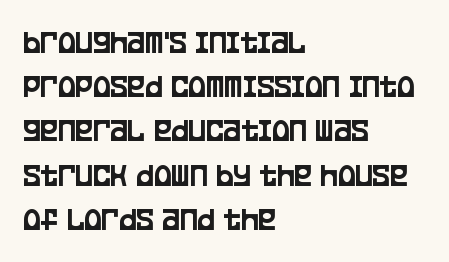
{"serif": "no", "italic": "no", "width": "condensed", "stroke_contrast": "low", "x_height": "large", "monospaced": "no", "underline": "no", "align": "left", "line_spacing": "normal", "line_spacing_ratio": 1.34, "letter_spacing": "normal", "letter_spacing_em": 0.0, "glyph_px": 33}
